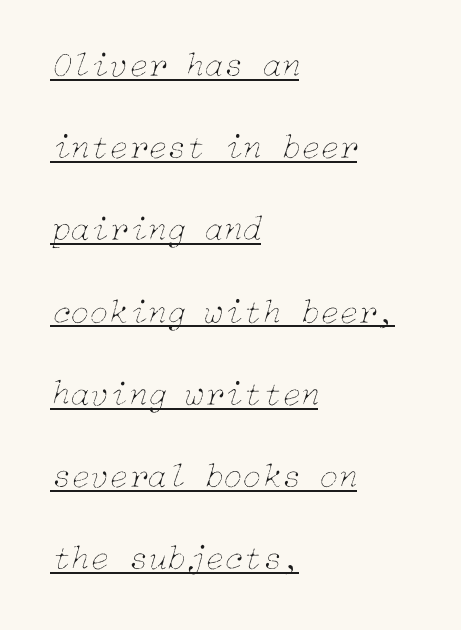
The designer dialed line spacing up above the default. Line beginnings align vertically; line endings do not. These characters rest on top of a visible drawn line. The letters sit at their default tracking, neither squeezed nor spread. Stems here are at most as thick as an everyday book face. The text carries the slant typical of an italic or oblique font.
